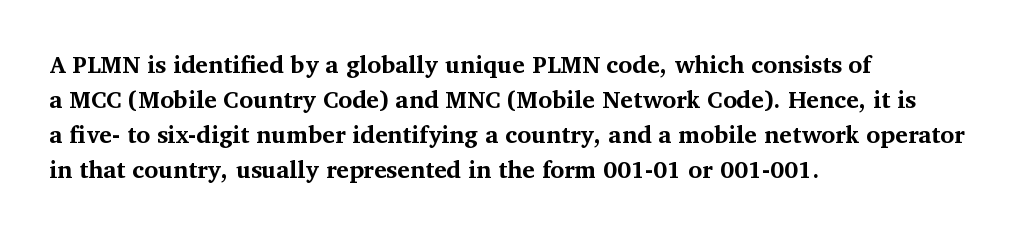
{"italic": "no", "bold": "yes", "underline": "no", "align": "left", "line_spacing": "normal", "line_spacing_ratio": 1.46, "letter_spacing": "normal", "letter_spacing_em": 0.0, "glyph_px": 24}
